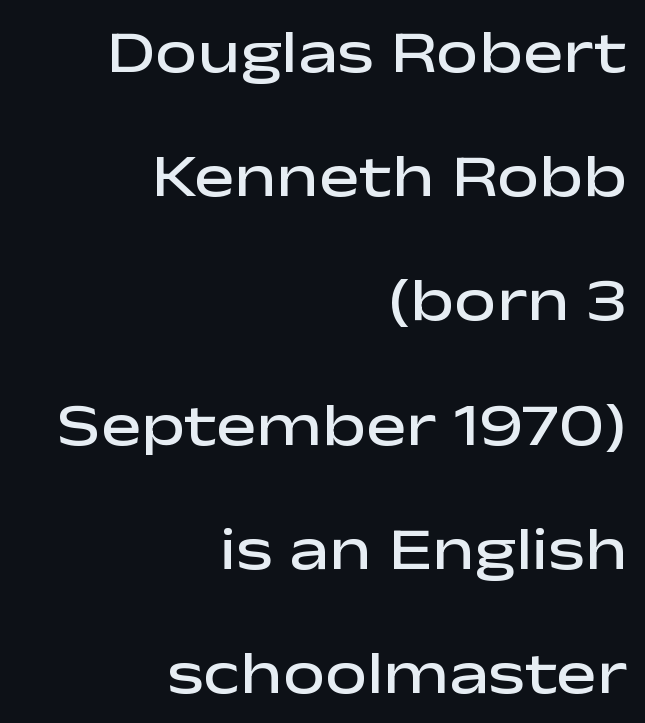
Q: Is the text bold? A: Semi-bold.
Q: Is the text italic (slanted)? A: No, it is upright.
Q: Is the typeface a serif or a sans-serif typeface? A: Sans-serif.
Q: Is the text underlined? A: No.
Q: How is the paragraph aligned? A: Right-aligned.
Q: Is the spacing between letters normal or unusually wide? A: Normal.
Q: Is the spacing between lines tight, normal or loose? A: Loose.
Q: Width (condensed, normal, or wide)? A: Wide.
Q: Stroke contrast? A: Low.
Q: x-height? A: Medium.
Q: Monospaced? A: No.
